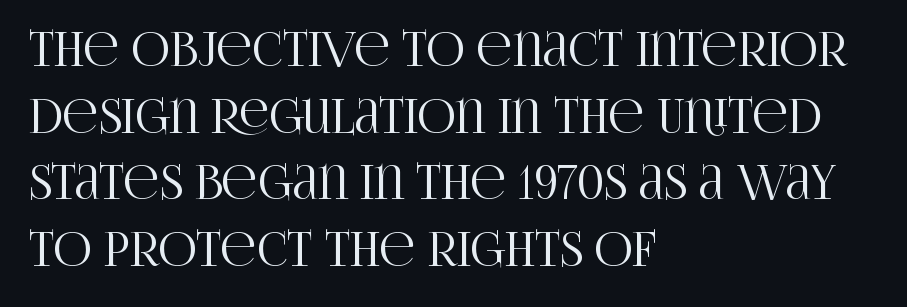
Q: Is the text italic (slanted)? A: No, it is upright.
Q: Is the typeface a serif or a sans-serif typeface? A: Serif.
Q: Is the text underlined? A: No.
Q: How is the paragraph aligned? A: Left-aligned.
Q: Is the spacing between letters normal or unusually wide? A: Normal.
Q: Is the spacing between lines tight, normal or loose? A: Normal.
Q: Width (condensed, normal, or wide)? A: Condensed.
Q: Stroke contrast? A: High.
Q: x-height? A: Large.
Q: Monospaced? A: No.
